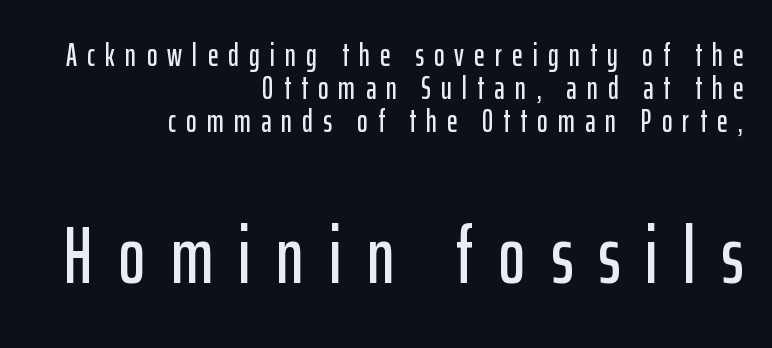
The image shows 80 px condensed sans-serif type, upright; set right-aligned, tight line spacing (1.03x), unusually wide letter spacing (+0.32 em), not underlined; the second (bottom) block is 2.5x larger; low stroke contrast and a medium x-height.
